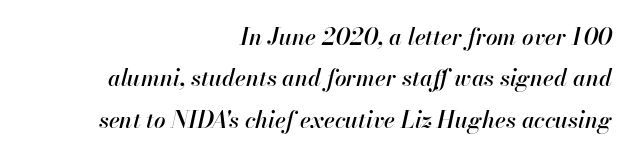
There is no visible air inserted between adjacent glyphs. Every row of glyphs terminates at an identical x-position on the right. You can tell it's italic because the verticals aren't actually vertical. Honestly, there is no underline to notice here at all.
